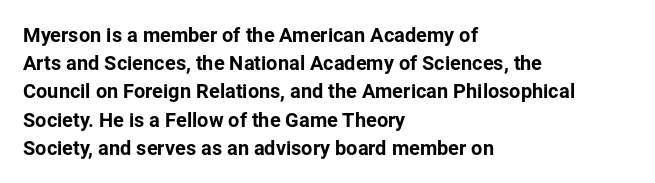
Q: Is the text italic (slanted)? A: No, it is upright.
Q: Is the text underlined? A: No.
Q: How is the paragraph aligned? A: Left-aligned.
Q: Is the spacing between letters normal or unusually wide? A: Normal.
Q: Is the spacing between lines tight, normal or loose? A: Normal.
